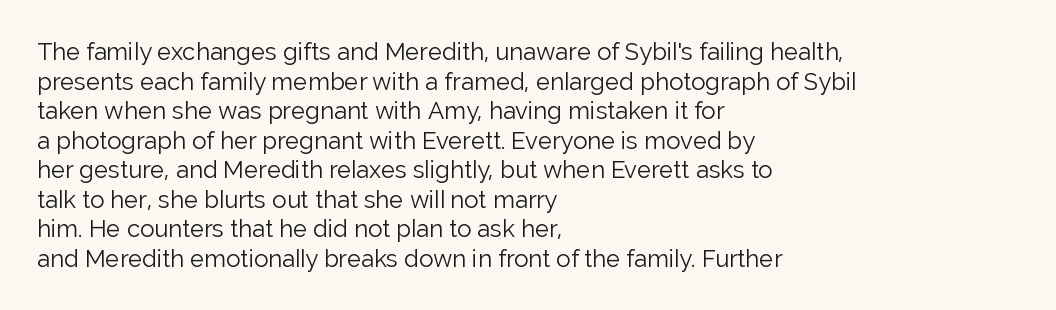
{"italic": "no", "bold": "no", "underline": "no", "align": "left", "line_spacing_ratio": 1.23, "letter_spacing": "normal", "letter_spacing_em": 0.0, "glyph_px": 24}
